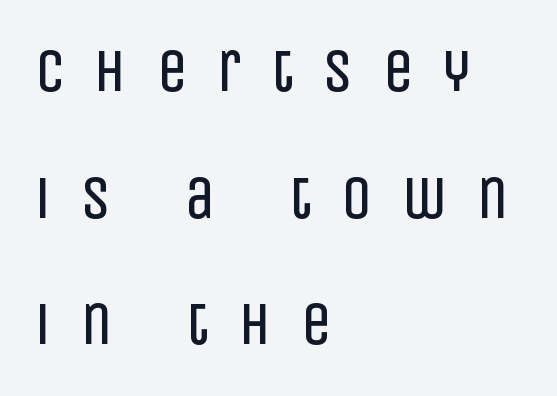
The image shows 60 px regular-weight, condensed sans-serif type, upright; set left-aligned, loose line spacing (2.11x), unusually wide letter spacing (+0.5 em), not underlined; low stroke contrast and a large x-height.
